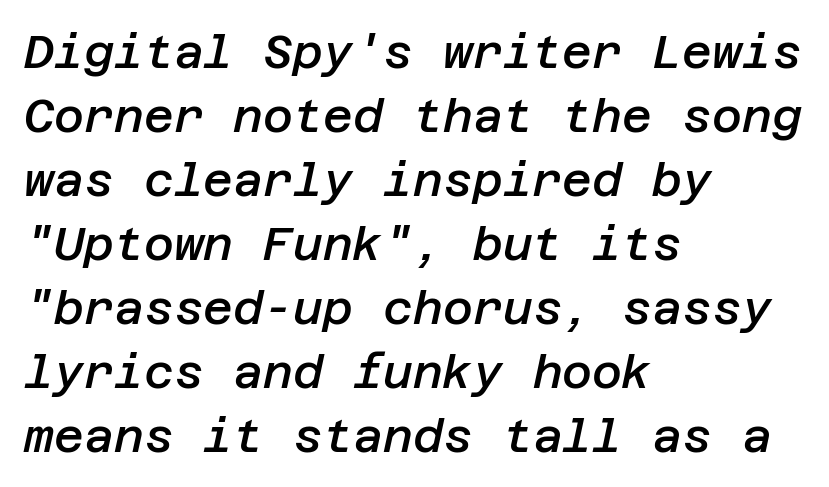
The area under the type is left untouched. Typeset ragged right — the left edge is the straight one. Notice how descenders clear the ascenders below comfortably — that's standard leading. Short note: letters normally spaced. Does the lettering tilt? It does — this is italic.
